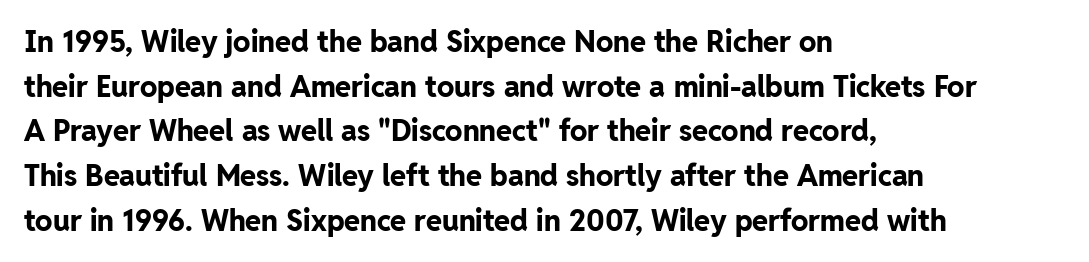
A typesetter would call this proportional, since set widths differ per character. In terms of letterspacing, this is plain default setting. The passage shown is typeset with a sans-serif family. The foot of each line stays bare and open. Line spacing here is normal.
